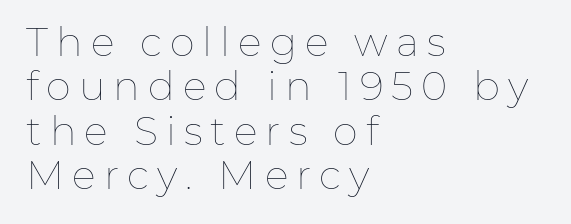
The image shows 40 px thin type, upright; set left-aligned, tight line spacing (1.11x), unusually wide letter spacing (+0.2 em), not underlined; low stroke contrast and a medium x-height.
